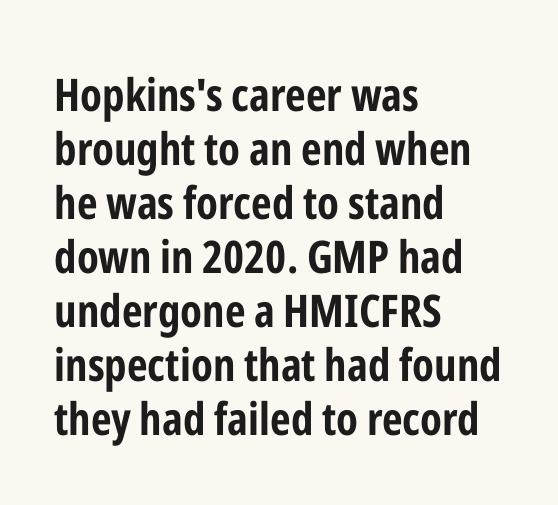
Q: Is the text bold? A: Yes.
Q: Is the text italic (slanted)? A: No, it is upright.
Q: Is the typeface a serif or a sans-serif typeface? A: Sans-serif.
Q: Is the text underlined? A: No.
Q: How is the paragraph aligned? A: Left-aligned.
Q: Is the spacing between letters normal or unusually wide? A: Normal.
Q: Width (condensed, normal, or wide)? A: Condensed.
Q: Stroke contrast? A: Low.
Q: x-height? A: Medium.
Q: Monospaced? A: No.
